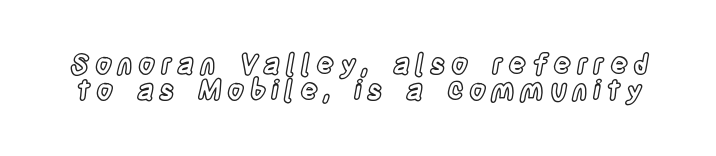
The type is letterspaced generously, with wide tracking. Type without underlining. Summary of vertical rhythm: compact, with narrow interline spacing.
